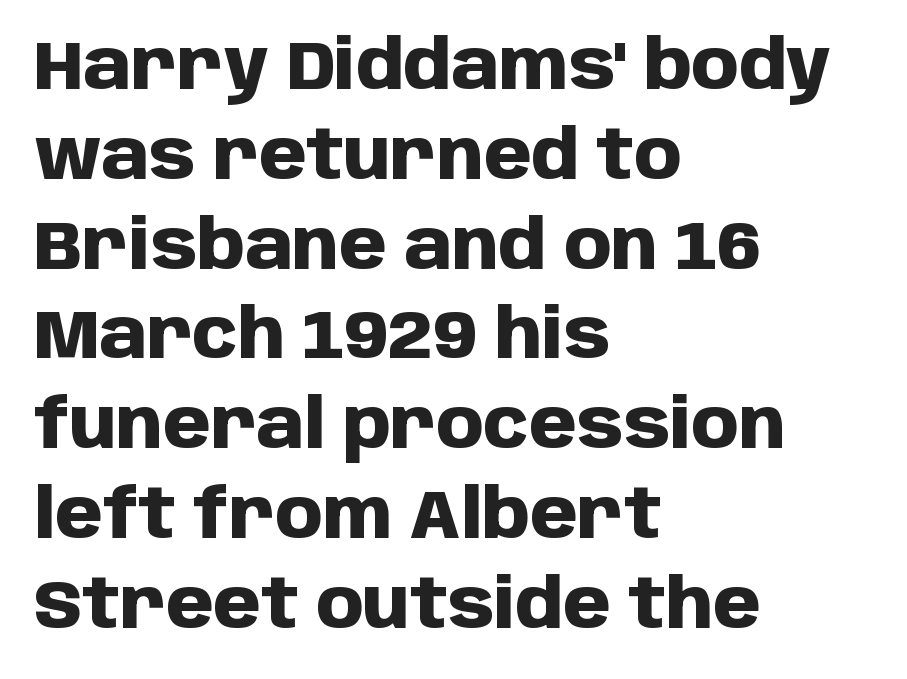
Inter-character spacing is left at the font's built-in metrics. If you measured baseline to baseline, you'd find a middling distance. Here the designer chose a conventional face with non-uniform glyph widths. The passage shown is emphatically bold. Font category for this specimen: sans-serif.
